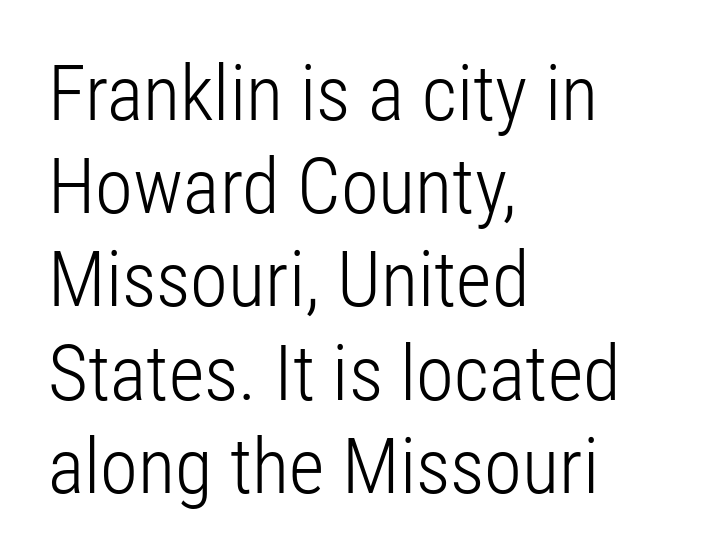
{"serif": "no", "italic": "no", "bold": "no", "weight": "light", "width": "condensed", "stroke_contrast": "low", "x_height": "medium", "monospaced": "no", "underline": "no", "align": "left", "line_spacing_ratio": 1.21, "letter_spacing": "normal", "letter_spacing_em": 0.0, "glyph_px": 77}
